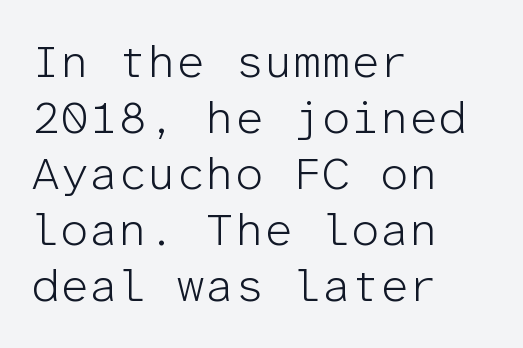
{"serif": "no", "italic": "no", "bold": "no", "weight": "light", "width": "normal", "stroke_contrast": "low", "x_height": "medium", "monospaced": "yes", "underline": "no", "align": "left", "line_spacing_ratio": 1.22, "letter_spacing": "normal", "letter_spacing_em": 0.0, "glyph_px": 46}
